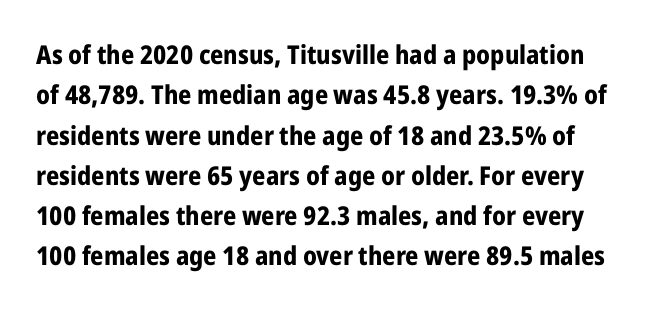
Q: Is the text bold? A: Yes.
Q: Is the text italic (slanted)? A: No, it is upright.
Q: Is the text underlined? A: No.
Q: Is the spacing between letters normal or unusually wide? A: Normal.
Q: Is the spacing between lines tight, normal or loose? A: Normal.
